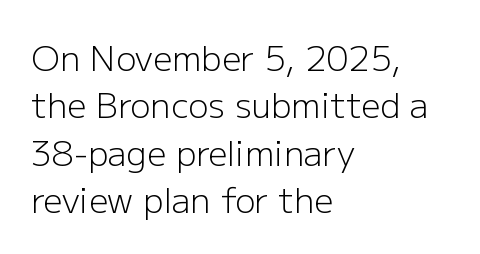
{"serif": "no", "italic": "no", "bold": "no", "weight": "light", "width": "normal", "stroke_contrast": "low", "x_height": "medium", "monospaced": "no", "underline": "no", "align": "left", "line_spacing": "normal", "line_spacing_ratio": 1.39, "letter_spacing": "normal", "letter_spacing_em": 0.0, "glyph_px": 34}
